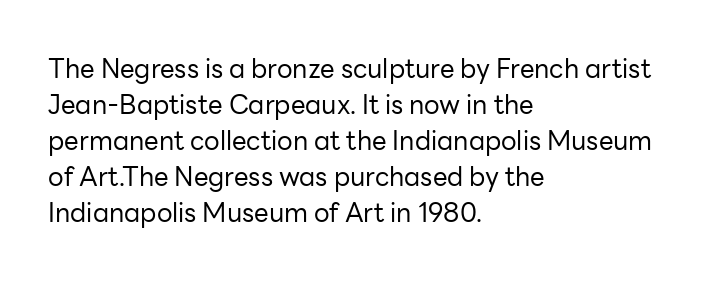
The image shows 26 px text type, upright; set left-aligned, normal line spacing (1.38x), normal letter spacing, not underlined.
